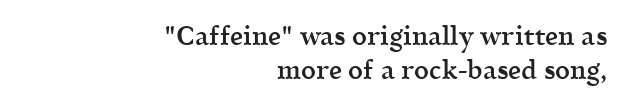
The font is running at a semibold setting, under full bold. What's the leading like? Ordinary, nothing unusual. A bare baseline throughout the passage. Tall strokes in this sample are plumb rather than angled. Compared with typical body copy, the letter spacing here is the same.
